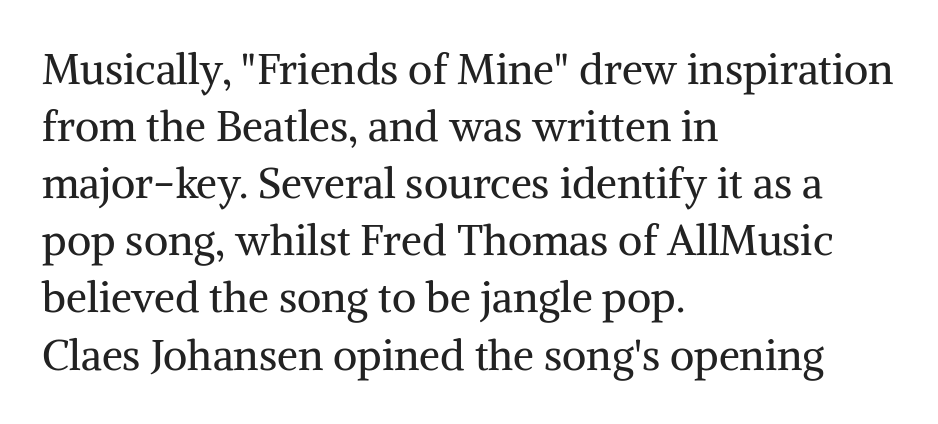
{"serif": "yes", "italic": "no", "bold": "no", "weight": "regular", "width": "normal", "stroke_contrast": "medium", "x_height": "medium", "monospaced": "no", "underline": "no", "align": "left", "line_spacing": "normal", "line_spacing_ratio": 1.36, "letter_spacing": "normal", "letter_spacing_em": 0.0, "glyph_px": 42}
